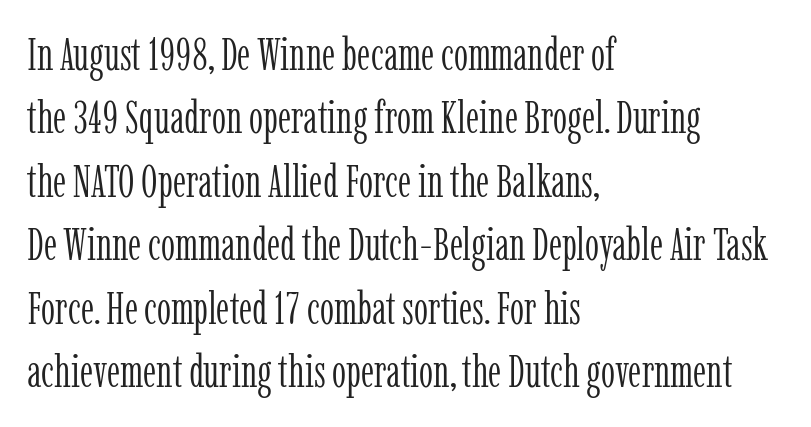
A typesetter would call this leading conventional body-copy spacing. These lines were composed using upright roman letters. The designer went with a serif here, giving each stem small feet. These lines are set flush left with a ragged right edge.
